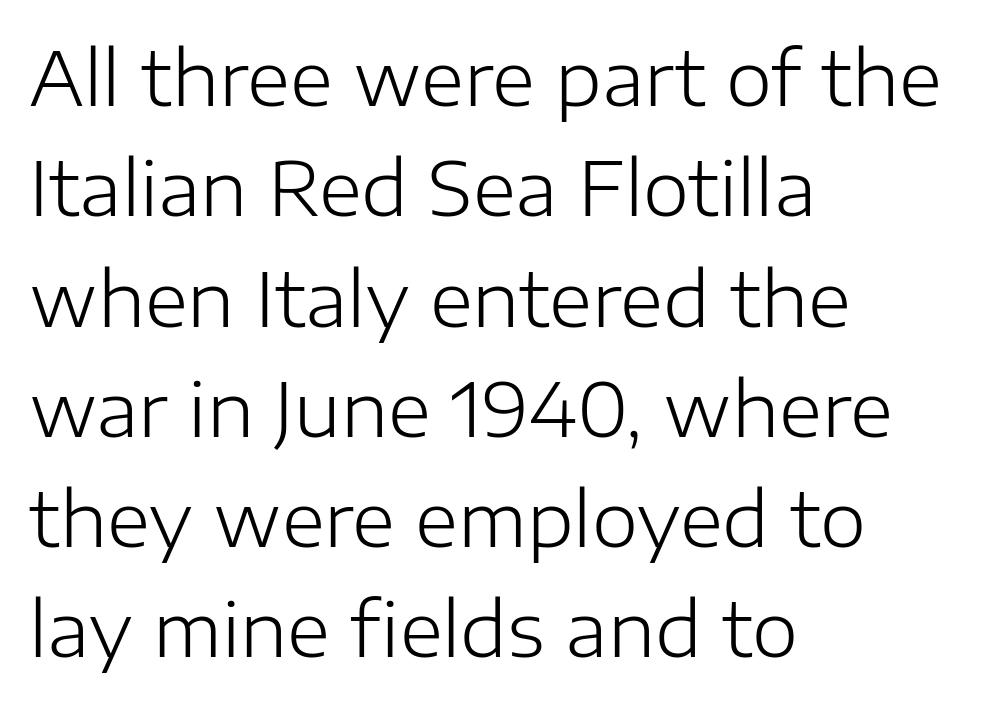
{"serif": "no", "italic": "no", "bold": "no", "weight": "light", "width": "normal", "stroke_contrast": "low", "x_height": "medium", "monospaced": "no", "underline": "no", "align": "left", "line_spacing": "normal", "line_spacing_ratio": 1.49, "letter_spacing": "normal", "letter_spacing_em": 0.0, "glyph_px": 74}
